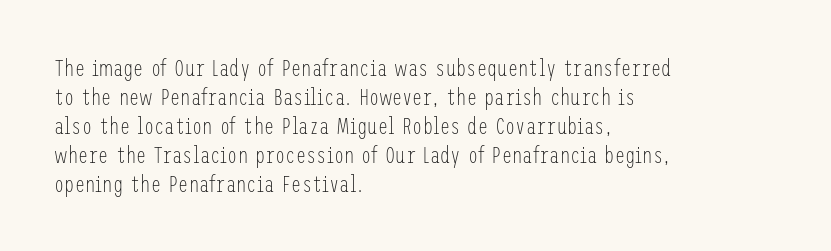
Q: Is the text bold? A: No.
Q: Is the text italic (slanted)? A: No, it is upright.
Q: Is the text underlined? A: No.
Q: How is the paragraph aligned? A: Left-aligned.
Q: Is the spacing between letters normal or unusually wide? A: Normal.
Q: Is the spacing between lines tight, normal or loose? A: Normal.
